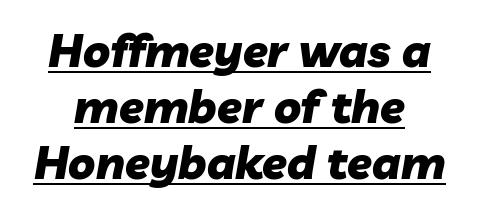
Q: Is the text bold? A: Yes.
Q: Is the text italic (slanted)? A: Yes, it leans right by about 10 degrees.
Q: Is the text underlined? A: Yes.
Q: Is the spacing between letters normal or unusually wide? A: Normal.
Q: Is the spacing between lines tight, normal or loose? A: Normal.
Q: Width (condensed, normal, or wide)? A: Normal.
Q: Stroke contrast? A: Low.
Q: x-height? A: Medium.
Q: Monospaced? A: No.
